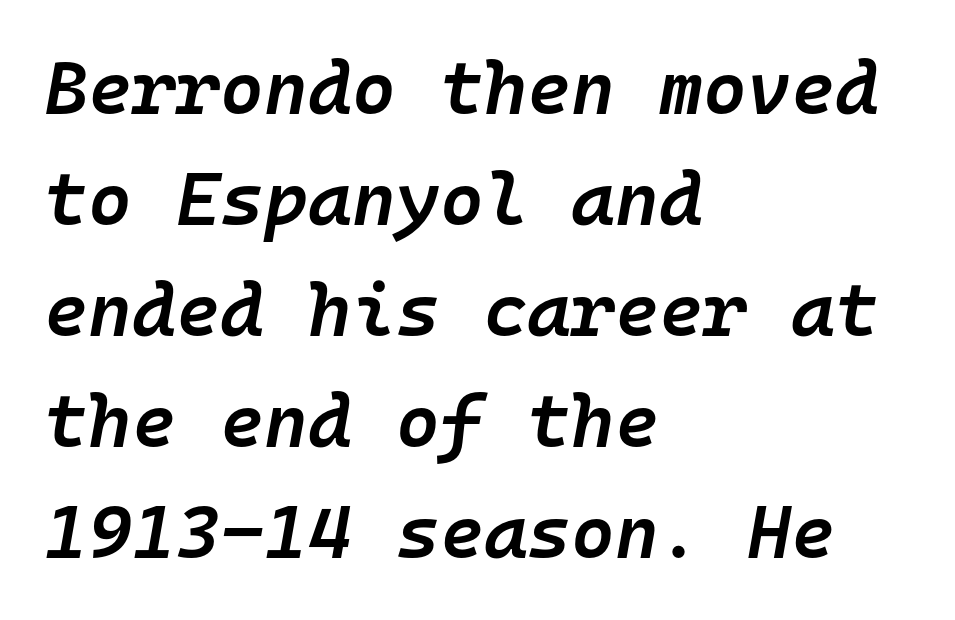
Q: Is the text bold? A: Semi-bold.
Q: Is the text italic (slanted)? A: Yes, it leans right by about 10 degrees.
Q: Is the text underlined? A: No.
Q: How is the paragraph aligned? A: Left-aligned.
Q: Is the spacing between letters normal or unusually wide? A: Normal.
Q: Is the spacing between lines tight, normal or loose? A: Normal.
Q: Width (condensed, normal, or wide)? A: Normal.
Q: Stroke contrast? A: Low.
Q: x-height? A: Medium.
Q: Monospaced? A: Yes.
